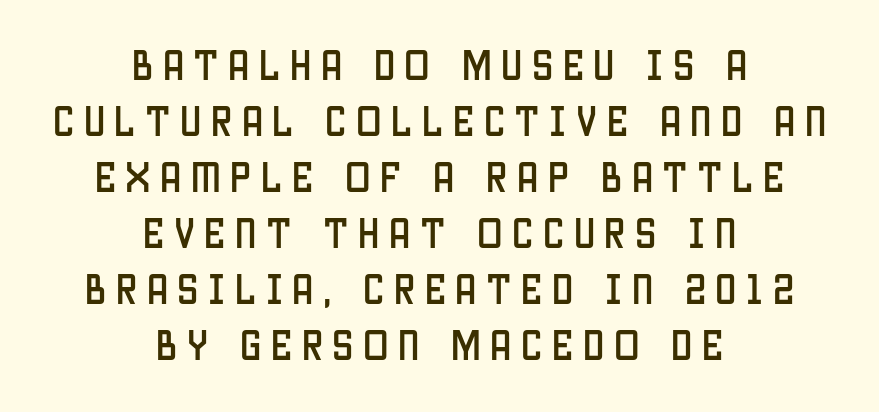
Q: Is the text italic (slanted)? A: No, it is upright.
Q: Is the typeface a serif or a sans-serif typeface? A: Sans-serif.
Q: Is the text underlined? A: No.
Q: How is the paragraph aligned? A: Centered.
Q: Is the spacing between letters normal or unusually wide? A: Unusually wide.
Q: Is the spacing between lines tight, normal or loose? A: Normal.
Q: Width (condensed, normal, or wide)? A: Condensed.
Q: Stroke contrast? A: Low.
Q: x-height? A: Large.
Q: Monospaced? A: No.
